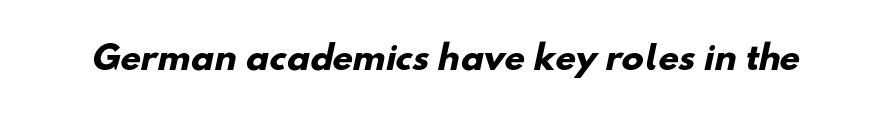
The image shows 33 px heavy sans-serif type; set normal letter spacing, not underlined; low stroke contrast and a small x-height.
